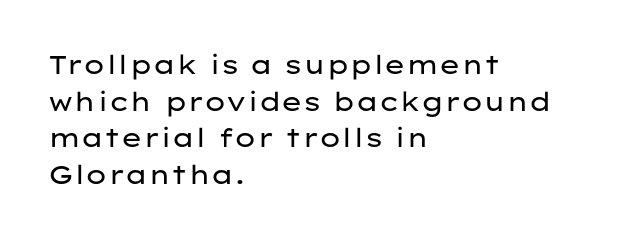
In CSS terms this would be text-align: left. The words here are not underlined. The font is comparable to plain body text, perhaps lighter. Every character sits straight up, as roman type does. The vertical gap from one line to the next is medium. Compared with typical body copy, the letter spacing here is the same.
